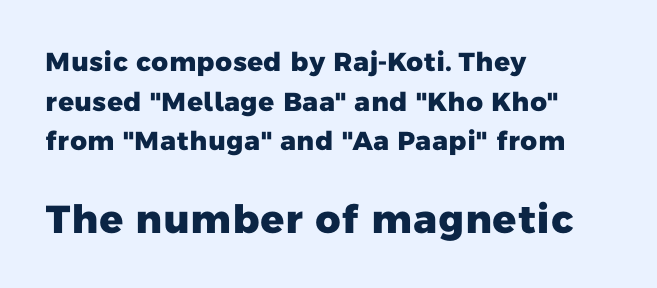
{"serif": "no", "bold": "yes", "weight": "heavy", "width": "normal", "stroke_contrast": "low", "x_height": "medium", "monospaced": "no", "underline": "no", "align": "left", "line_spacing": "normal", "line_spacing_ratio": 1.52, "letter_spacing": "normal", "letter_spacing_em": 0.0, "larger_block": "second", "size_ratio": 1.5, "glyph_px": 39}
